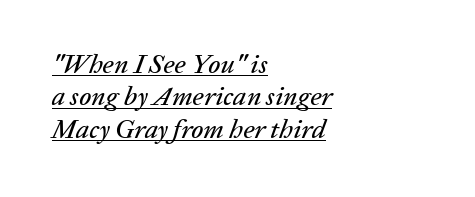
The image shows 27 px text type, italic (leaning right); set left-aligned, line spacing 1.2x, normal letter spacing, underlined.
